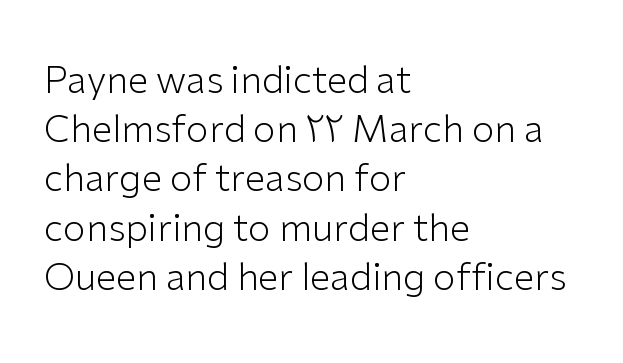
You could call the tracking neutral — neither tight nor loose. Students, observe: this is what conventionally led text looks like. These lines are rendered in a variable-pitch font. Alignment: flush left.
